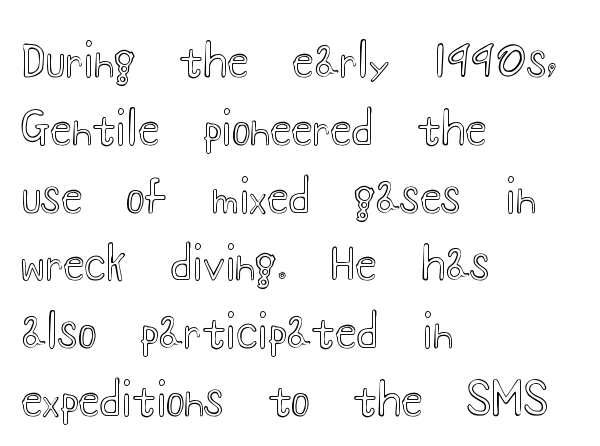
The image shows 44 px wide type, upright; set left-aligned, normal line spacing (1.54x), normal letter spacing, not underlined; a small x-height.
